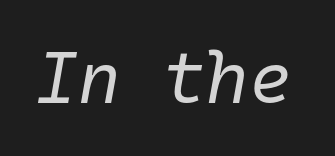
{"italic": "yes", "lean": "right", "slant_degrees": 10, "bold": "no", "weight": "regular", "width": "normal", "stroke_contrast": "low", "x_height": "medium", "monospaced": "yes", "underline": "no", "letter_spacing": "normal", "letter_spacing_em": 0.0, "glyph_px": 73}
